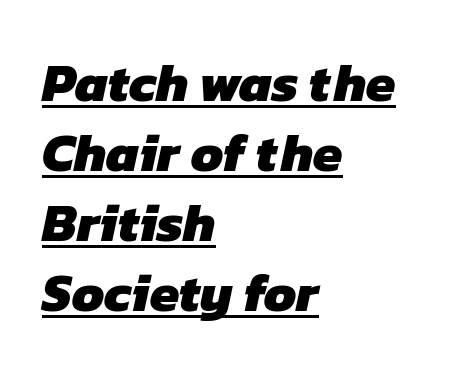
{"serif": "no", "bold": "yes", "weight": "heavy", "width": "normal", "stroke_contrast": "low", "x_height": "medium", "monospaced": "no", "underline": "yes", "align": "left", "line_spacing": "normal", "line_spacing_ratio": 1.32, "letter_spacing": "normal", "letter_spacing_em": 0.0, "glyph_px": 53}
